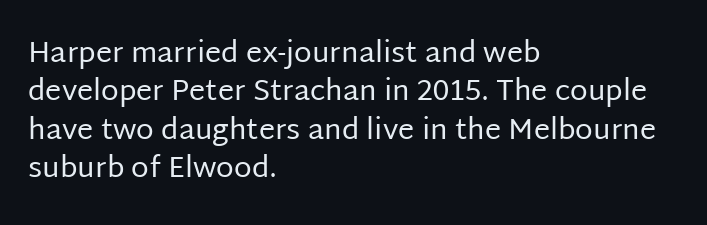
The image shows 29 px regular-weight sans-serif type, upright; set left-aligned, normal line spacing (1.32x), normal letter spacing, not underlined; low stroke contrast and a large x-height.
